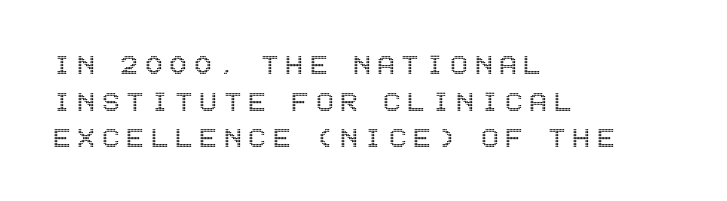
{"italic": "no", "width": "condensed", "x_height": "large", "underline": "no", "align": "left", "line_spacing": "tight", "line_spacing_ratio": 1.11, "letter_spacing": "wide", "letter_spacing_em": 0.2, "glyph_px": 33}
